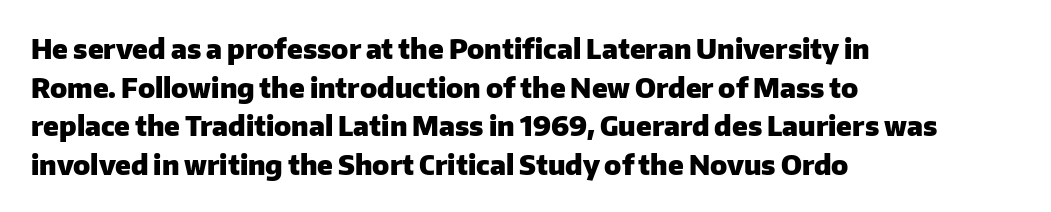
{"italic": "no", "bold": "yes", "underline": "no", "align": "left", "line_spacing": "normal", "line_spacing_ratio": 1.43, "letter_spacing": "normal", "letter_spacing_em": 0.0, "glyph_px": 27}
